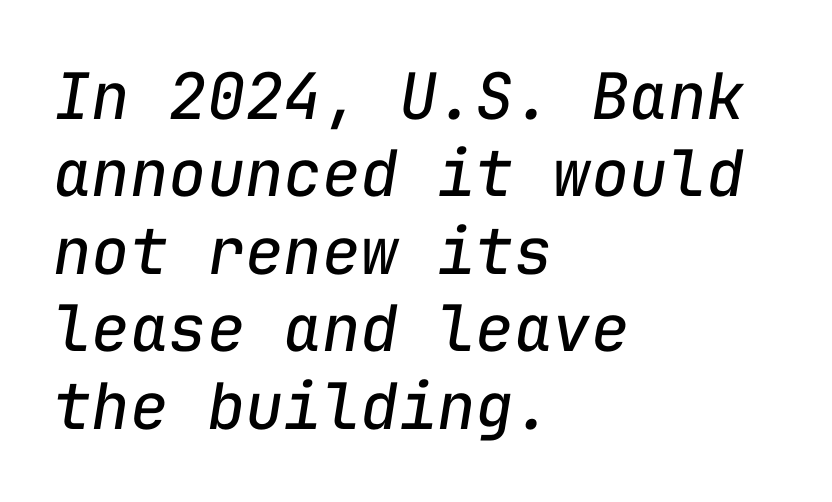
The image shows 64 px regular-weight type, italic (leaning right), monospaced; set left-aligned, line spacing 1.21x, normal letter spacing, not underlined; low stroke contrast and a medium x-height.
